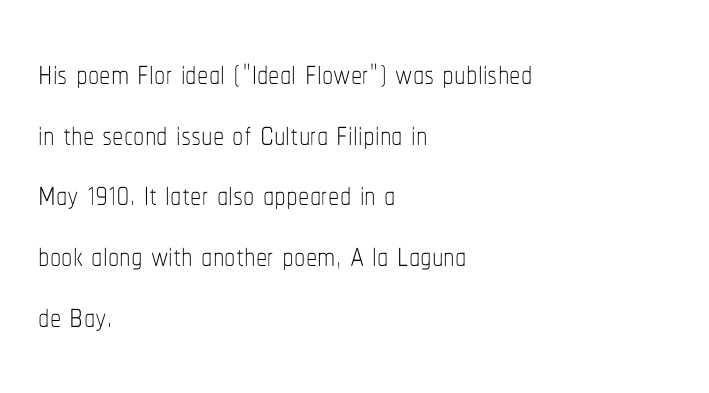
Q: Is the text bold? A: No.
Q: Is the text italic (slanted)? A: No, it is upright.
Q: Is the text underlined? A: No.
Q: How is the paragraph aligned? A: Left-aligned.
Q: Is the spacing between letters normal or unusually wide? A: Normal.
Q: Is the spacing between lines tight, normal or loose? A: Normal.
Q: Width (condensed, normal, or wide)? A: Condensed.
Q: Stroke contrast? A: Low.
Q: x-height? A: Medium.
Q: Monospaced? A: No.
